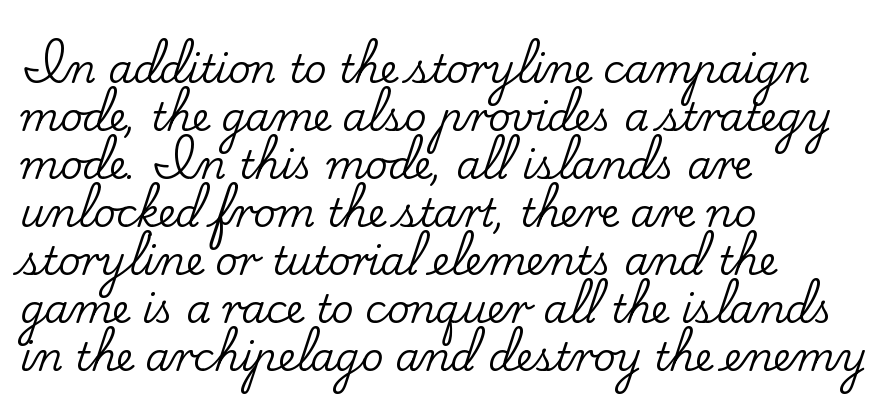
Font category for this specimen: serif. Do the characters align in a grid? No, the font is proportional. The area under the type is left untouched. Tracking value appears to be zero — textbook default spacing.
